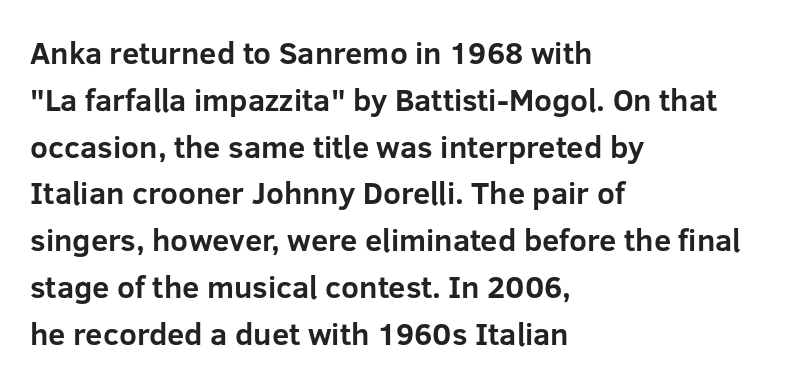
{"serif": "no", "italic": "no", "bold": "yes", "weight": "bold", "width": "normal", "stroke_contrast": "low", "x_height": "medium", "monospaced": "no", "underline": "no", "align": "left", "line_spacing": "normal", "line_spacing_ratio": 1.51, "letter_spacing": "normal", "letter_spacing_em": 0.0, "glyph_px": 31}
